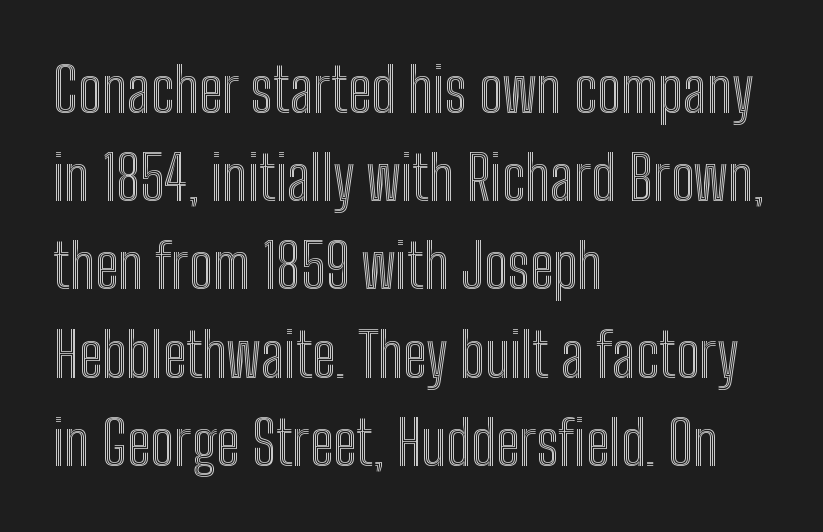
A typesetter would mark this as roman, not italic. The passage shown has conventional tracking throughout. Interline gaps are of average width in this sample. Teacher's note: observe the even left margin — that is flush-left alignment. Descenders are the only things crossing below the line.
